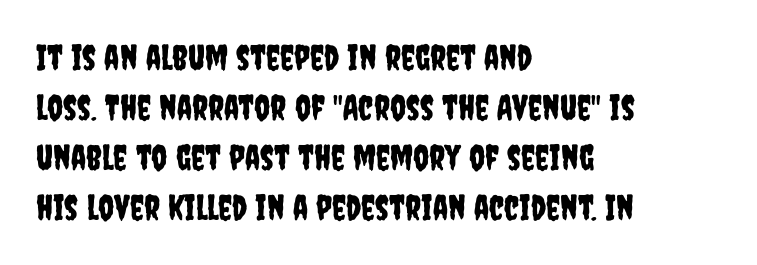
{"serif": "no", "italic": "no", "width": "condensed", "stroke_contrast": "low", "x_height": "large", "monospaced": "no", "underline": "no", "align": "left", "line_spacing": "normal", "line_spacing_ratio": 1.43, "letter_spacing": "normal", "letter_spacing_em": 0.0, "glyph_px": 35}
